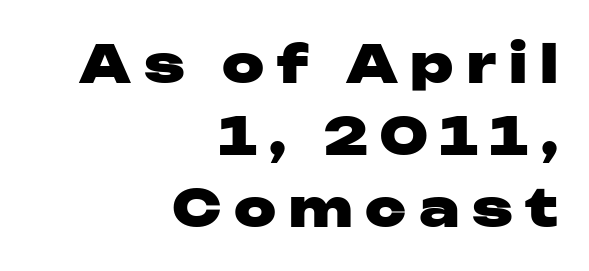
Upright lettering throughout. The characters look thick and weighty, a clear bold. The letters are spread apart with noticeably loose tracking. Underlining? Definitely not there. These lines are composed in type without serifs. Right-aligned paragraph, ragged on the left.
